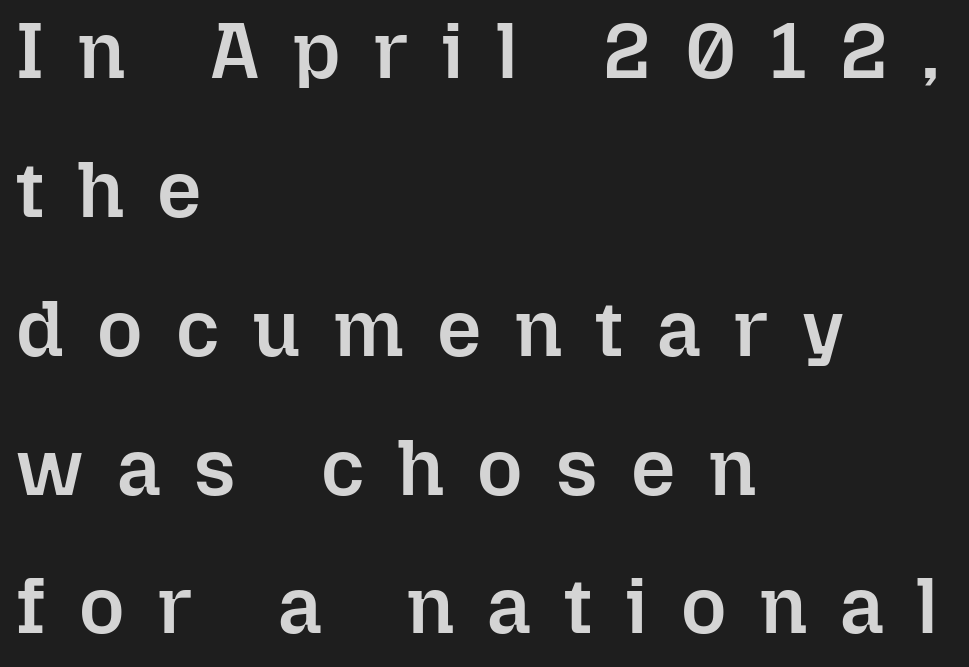
{"italic": "no", "bold": "semi", "weight": "semibold", "width": "normal", "stroke_contrast": "low", "x_height": "medium", "monospaced": "no", "underline": "no", "align": "left", "line_spacing_ratio": 1.78, "letter_spacing": "wide", "letter_spacing_em": 0.43, "glyph_px": 78}
